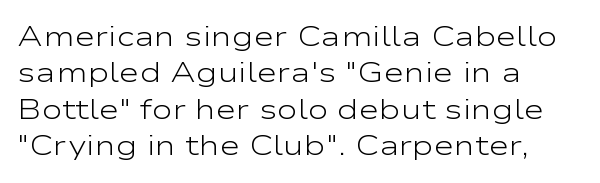
Q: Is the text bold? A: No.
Q: Is the text italic (slanted)? A: No, it is upright.
Q: Is the typeface a serif or a sans-serif typeface? A: Sans-serif.
Q: Is the text underlined? A: No.
Q: How is the paragraph aligned? A: Left-aligned.
Q: Is the spacing between letters normal or unusually wide? A: Normal.
Q: Is the spacing between lines tight, normal or loose? A: Normal.
Q: Width (condensed, normal, or wide)? A: Wide.
Q: Stroke contrast? A: Low.
Q: x-height? A: Medium.
Q: Monospaced? A: No.
